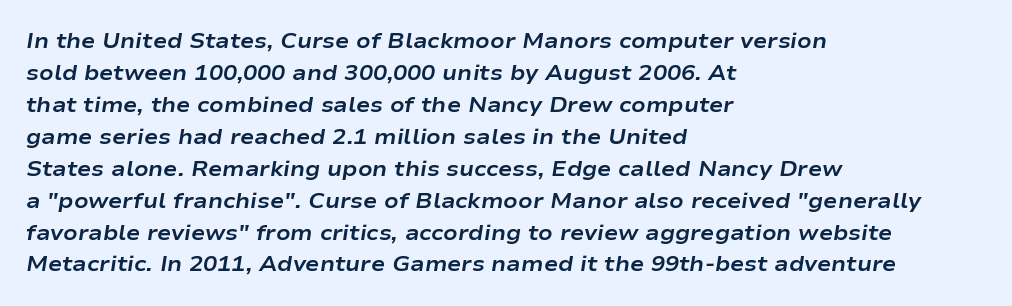
Letters rest on an invisible, unmarked baseline. The typesetter chose a ragged-right arrangement here. Stroke thickness is high; the sample reads as a true bold. You could call the tracking neutral — neither tight nor loose. If you measured baseline to baseline, you'd find a middling distance.
